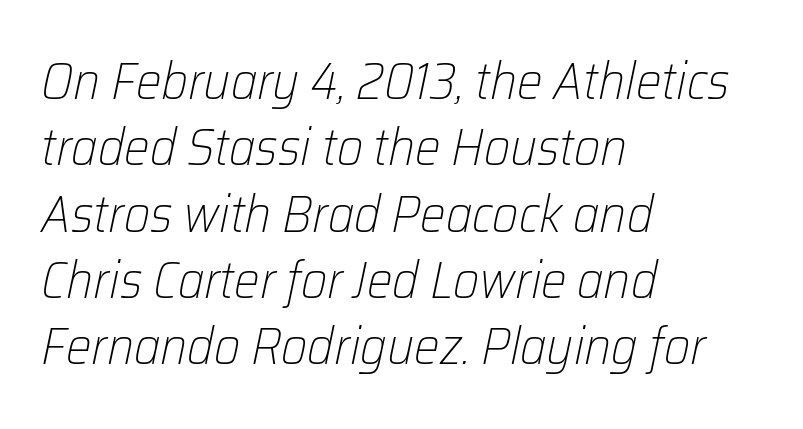
{"italic": "yes", "lean": "right", "slant_degrees": 12, "bold": "no", "weight": "light", "width": "normal", "stroke_contrast": "low", "x_height": "medium", "monospaced": "no", "underline": "no", "align": "left", "line_spacing": "normal", "line_spacing_ratio": 1.3, "letter_spacing": "normal", "letter_spacing_em": 0.0, "glyph_px": 51}
